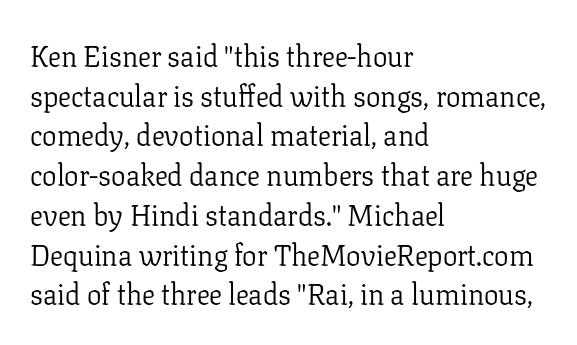
The tracking reads as untouched default to a designer's eye. Underline: absent. Casual observation: everything's shoved over to the left. Stroke thickness stays within the range of a standard reading face or lighter. Nope, not italic — everything's standing straight.
